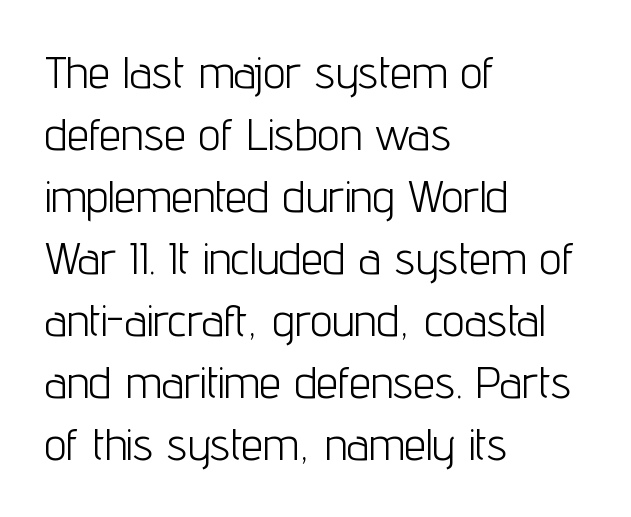
Underlining? Definitely not there. A roman cut, with each character standing at attention. This sample keeps an unexceptional amount of space between lines. This sample is left-justified, so line endings fall wherever the words run out. Letterform terminals end flat and unadorned throughout the passage. No extra ink here — the face is not bold.
